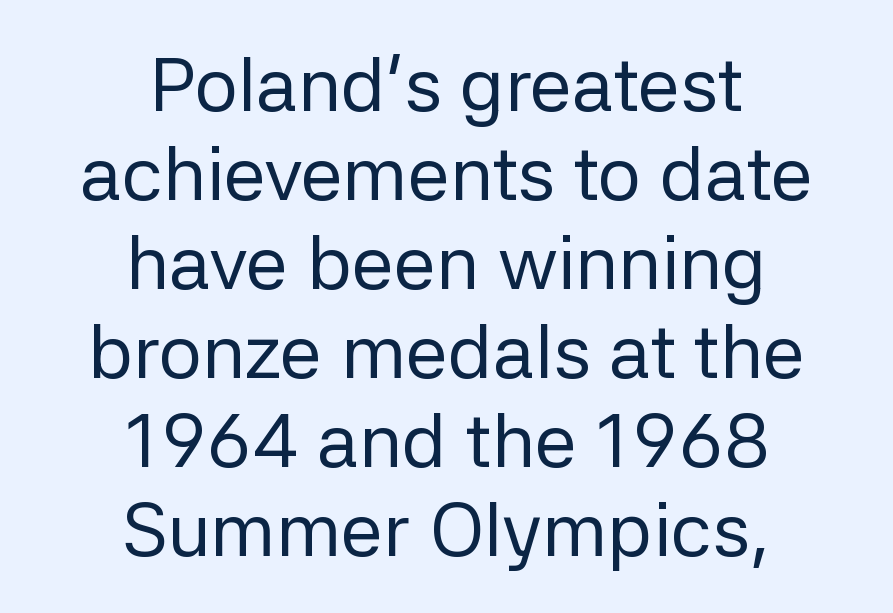
The image shows 76 px regular-weight sans-serif type, upright; set centered, line spacing 1.17x, normal letter spacing, not underlined; low stroke contrast and a medium x-height.
